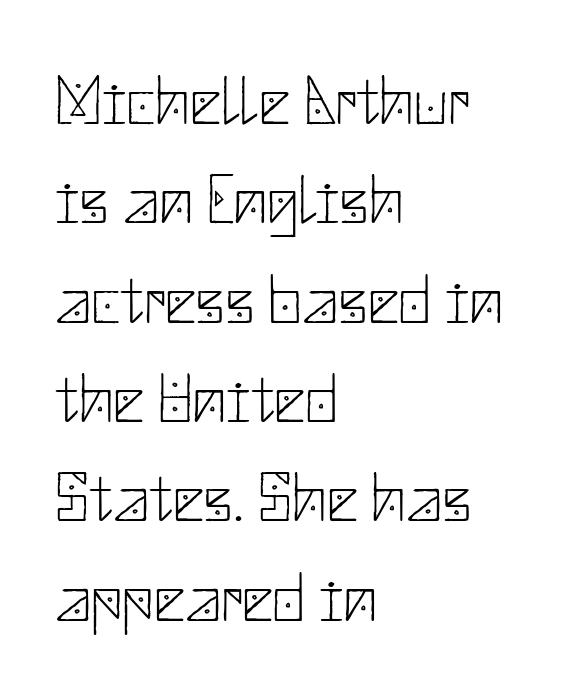
Q: Is the text bold? A: No.
Q: Is the text italic (slanted)? A: No, it is upright.
Q: Is the typeface a serif or a sans-serif typeface? A: Sans-serif.
Q: Is the text underlined? A: No.
Q: How is the paragraph aligned? A: Left-aligned.
Q: Is the spacing between letters normal or unusually wide? A: Normal.
Q: Is the spacing between lines tight, normal or loose? A: Normal.
Q: Width (condensed, normal, or wide)? A: Normal.
Q: Stroke contrast? A: Low.
Q: x-height? A: Small.
